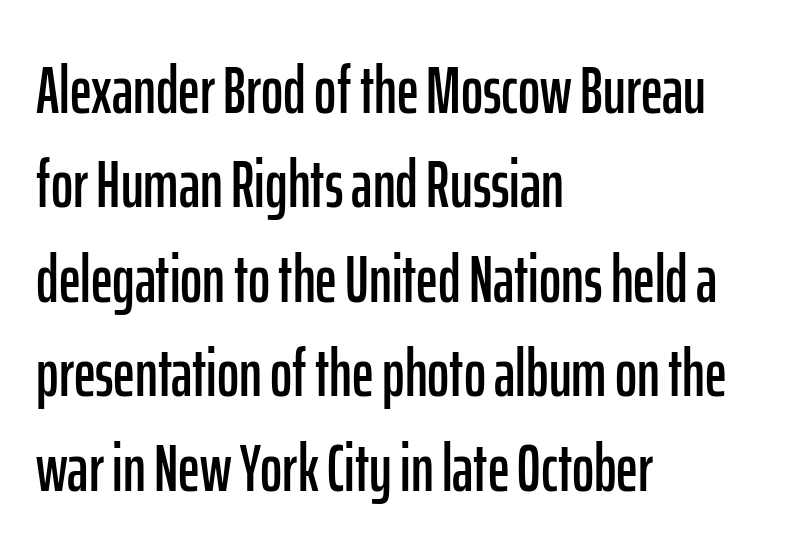
{"serif": "no", "italic": "no", "width": "condensed", "stroke_contrast": "low", "x_height": "medium", "monospaced": "no", "underline": "no", "align": "left", "line_spacing": "normal", "line_spacing_ratio": 1.41, "letter_spacing": "normal", "letter_spacing_em": 0.0, "glyph_px": 67}
